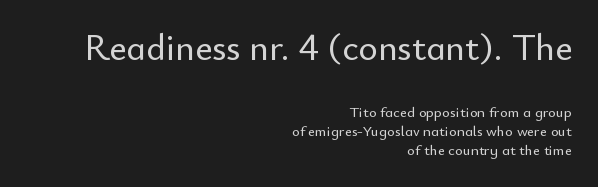
Q: Is the text italic (slanted)? A: No, it is upright.
Q: Is the typeface a serif or a sans-serif typeface? A: Sans-serif.
Q: Is the text underlined? A: No.
Q: How is the paragraph aligned? A: Right-aligned.
Q: Is the spacing between letters normal or unusually wide? A: Normal.
Q: Is the spacing between lines tight, normal or loose? A: Normal.
Q: Which block of text is set in a larger size, the first (top) or the second (bottom)? A: The first (top) one.
Q: Width (condensed, normal, or wide)? A: Normal.
Q: Stroke contrast? A: Low.
Q: x-height? A: Small.
Q: Monospaced? A: No.
